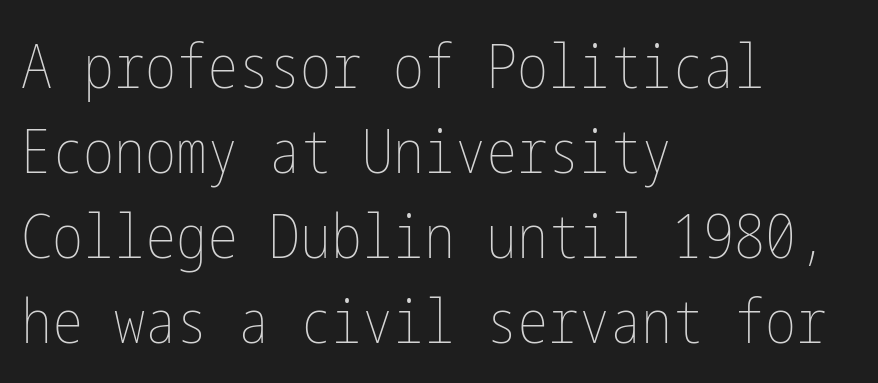
There is no visible air inserted between adjacent glyphs. The line-height multiplier appears to be the usual default. The font is comparable to plain body text, perhaps lighter. The specimen omits any rule beneath the text block's lines. The ragged edge is on the right, which tells us the setting is flush left.
